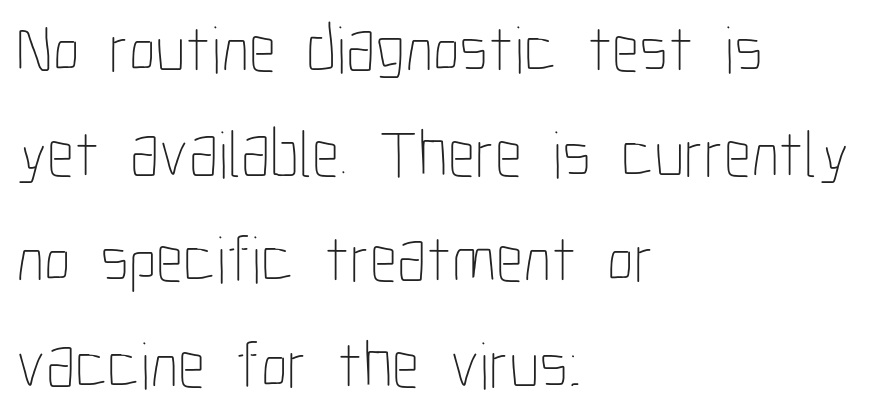
The image shows 67 px thin, condensed type, upright; set left-aligned, normal line spacing (1.57x), normal letter spacing, not underlined; low stroke contrast and a medium x-height.
